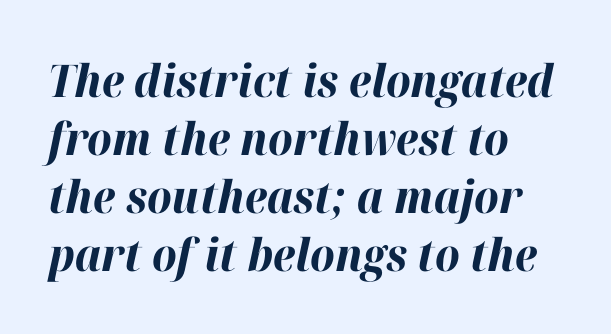
The image shows 45 px bold type, italic (leaning right); set left-aligned, normal line spacing (1.29x), normal letter spacing, not underlined; high stroke contrast and a medium x-height.
